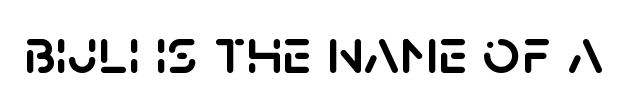
{"serif": "no", "italic": "no", "width": "normal", "stroke_contrast": "low", "x_height": "large", "monospaced": "no", "underline": "no", "letter_spacing": "normal", "letter_spacing_em": 0.0, "glyph_px": 66}
